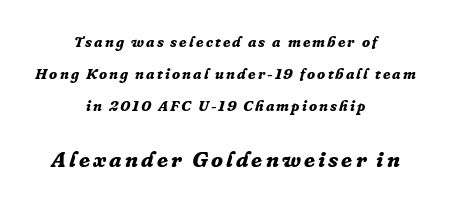
This is oblique type, the kind used for emphasis or titles. Heavy, bold letterforms. The rendering uses a large line-height, opening up the rows. One-word summary of the alignment: center. Words float on clear page, feet unadorned. Top chunk: small. Bottom chunk: large.
